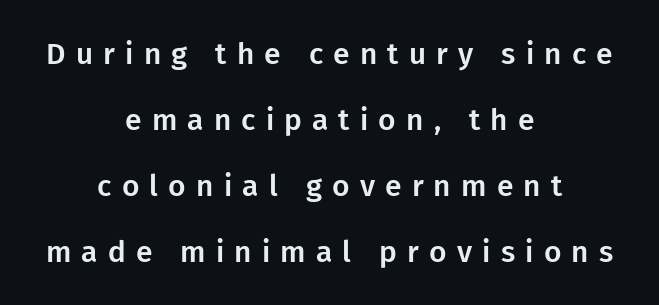
{"serif": "no", "italic": "no", "width": "normal", "stroke_contrast": "low", "x_height": "medium", "monospaced": "no", "underline": "no", "align": "center", "line_spacing": "loose", "line_spacing_ratio": 2.2, "letter_spacing": "wide", "letter_spacing_em": 0.34, "glyph_px": 30}
